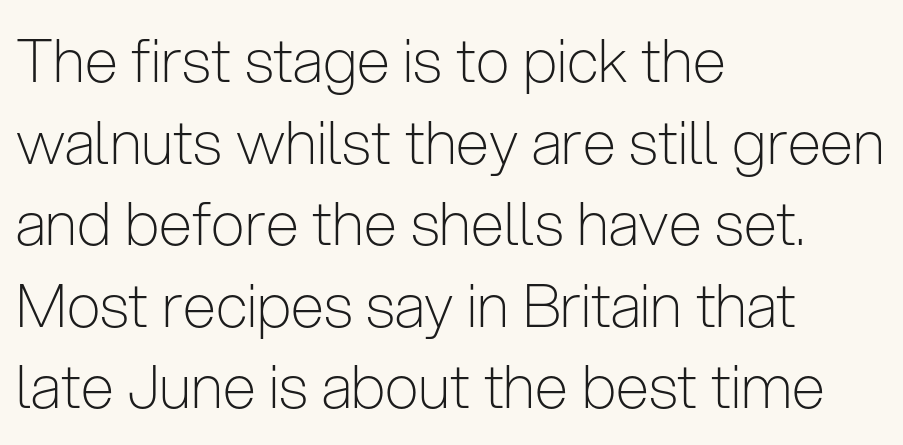
The image shows 60 px light, condensed sans-serif type, upright; set left-aligned, normal line spacing (1.36x), normal letter spacing, not underlined; low stroke contrast and a medium x-height.
